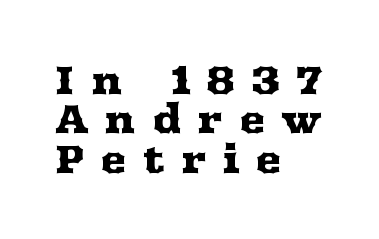
Each letter keeps its own natural width here, so spacing adapts to shape. Descender tails drop into unmarked territory. Notice how the passage keeps a crisp vertical edge on the left only. Tracking here is generous; glyphs stand well apart from one another.
